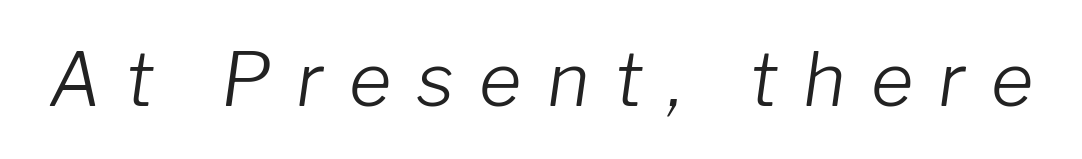
The rendering uses natural spacing where letterforms have individual widths. No chunkiness to these letters — they're not bold. Clear beneath every line of the passage. Does extra space separate the letters? Yes, quite a lot of it. The typography opts for an oblique posture over an upright one.
